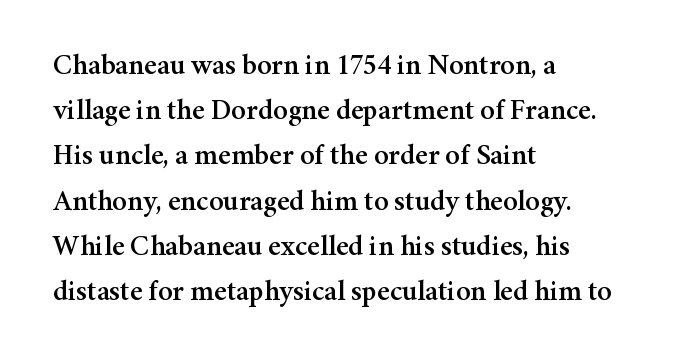
The image shows 29 px serif type, upright; set left-aligned, normal line spacing (1.56x), normal letter spacing, not underlined; medium stroke contrast and a medium x-height.
